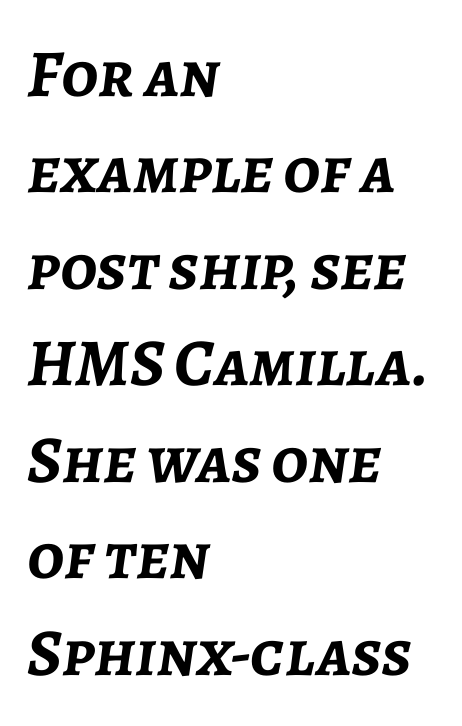
Q: Is the text bold? A: Yes.
Q: Is the text italic (slanted)? A: Yes, it leans right by about 7 degrees.
Q: Is the text underlined? A: No.
Q: How is the paragraph aligned? A: Left-aligned.
Q: Is the spacing between letters normal or unusually wide? A: Normal.
Q: Is the spacing between lines tight, normal or loose? A: Normal.
Q: Width (condensed, normal, or wide)? A: Normal.
Q: Stroke contrast? A: Low.
Q: x-height? A: Medium.
Q: Monospaced? A: No.
